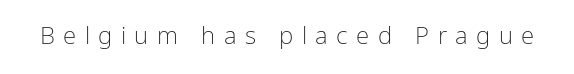
{"italic": "no", "bold": "no", "underline": "no", "letter_spacing": "wide", "letter_spacing_em": 0.35, "glyph_px": 24}
